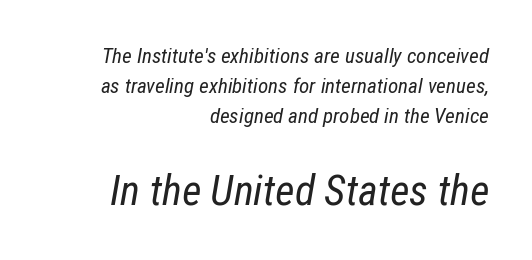
The typeface has the unassuming heft of standard copy or less. Each letter keeps its own natural width here, so spacing adapts to shape. These lines stack with their right ends in a neat column. If you measured baseline to baseline, you'd find a middling distance. These two chunks differ in scale, with the bottom chunk taking the larger measure.
